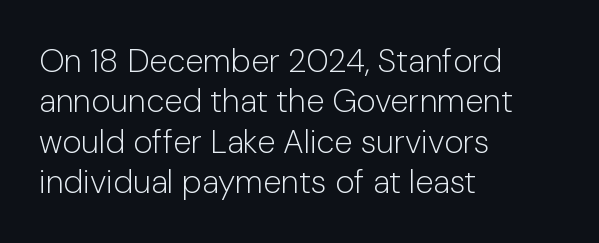
The image shows 33 px light sans-serif type, upright; set left-aligned, line spacing 1.22x, normal letter spacing, not underlined; low stroke contrast and a medium x-height.
